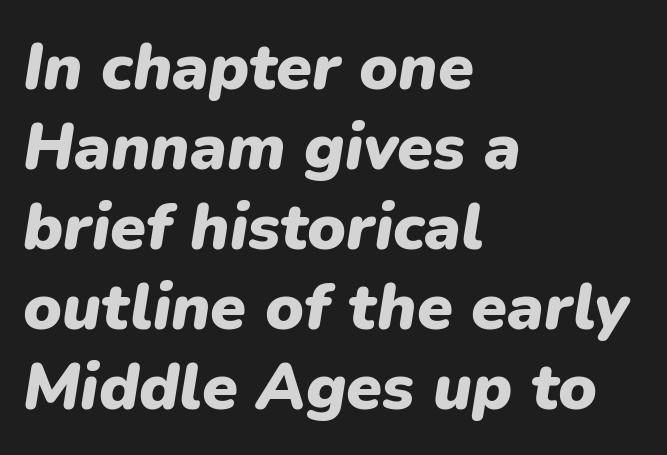
{"italic": "yes", "lean": "right", "slant_degrees": 9, "bold": "yes", "weight": "heavy", "width": "normal", "stroke_contrast": "low", "x_height": "medium", "monospaced": "no", "underline": "no", "align": "left", "line_spacing_ratio": 1.23, "letter_spacing": "normal", "letter_spacing_em": 0.0, "glyph_px": 65}
